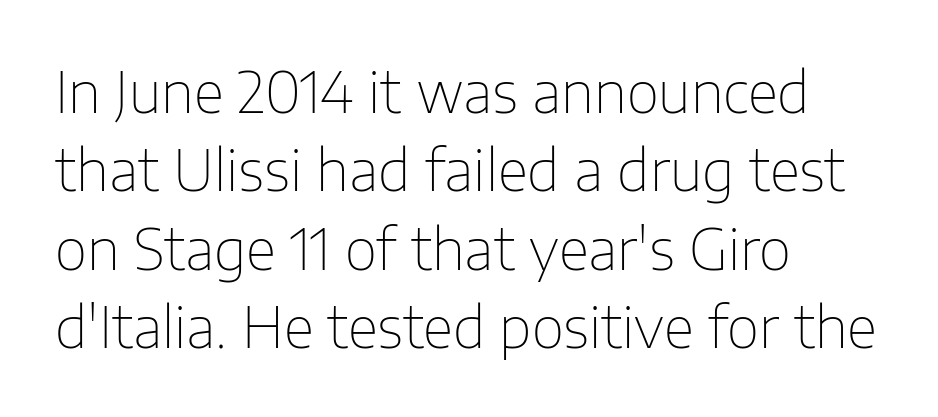
{"serif": "no", "italic": "no", "bold": "no", "weight": "thin", "width": "normal", "stroke_contrast": "low", "x_height": "medium", "monospaced": "no", "underline": "no", "align": "left", "line_spacing": "normal", "line_spacing_ratio": 1.4, "letter_spacing": "normal", "letter_spacing_em": 0.0, "glyph_px": 56}
